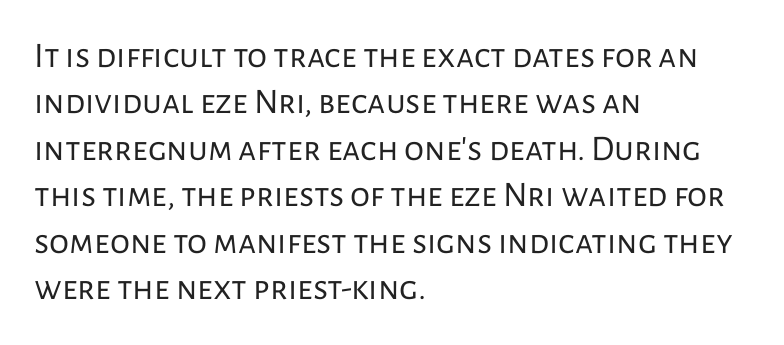
The image shows 36 px regular-weight sans-serif type, upright; set left-aligned, normal line spacing (1.29x), normal letter spacing, not underlined; low stroke contrast and a medium x-height.
